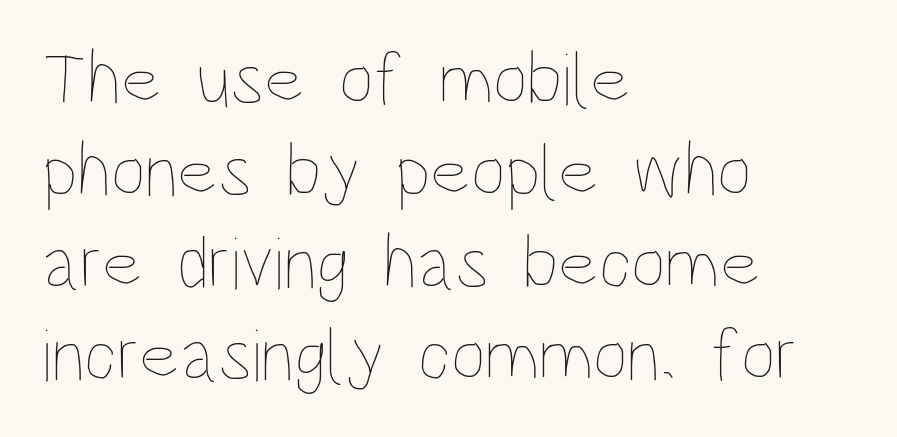
The ragged edge is on the right, which tells us the setting is flush left. Letter spacing: default. Proportional: the letters do not fall into vertical columns. Beneath every word, the page is bare. The typography opts for an upright posture over an oblique one.
